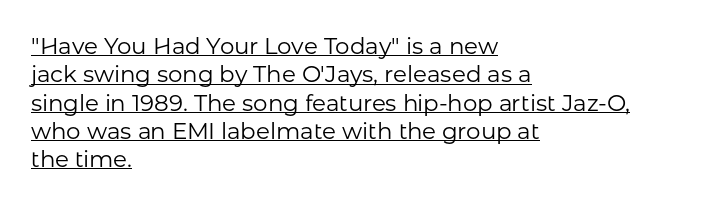
The image shows 23 px text type, upright; set left-aligned, line spacing 1.23x, normal letter spacing, underlined.
